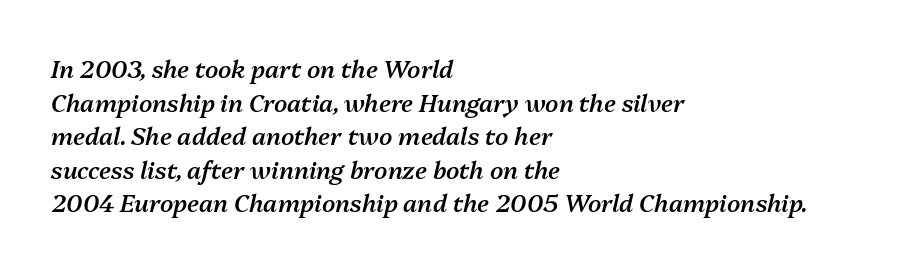
Compared with a centered layout, this one pins lines to the left instead. The line-height multiplier appears to be the usual default. Its strokes are somewhat broadened, the hallmark of semibold type. Looking at the ascenders, they clearly lean. No word sits above an underline.
